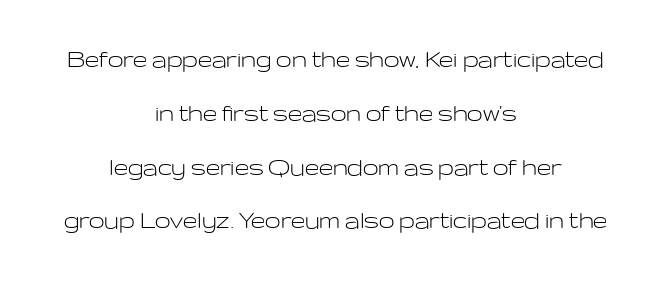
Q: Is the text bold? A: No.
Q: Is the text italic (slanted)? A: No, it is upright.
Q: Is the typeface a serif or a sans-serif typeface? A: Sans-serif.
Q: Is the text underlined? A: No.
Q: How is the paragraph aligned? A: Centered.
Q: Is the spacing between letters normal or unusually wide? A: Normal.
Q: Is the spacing between lines tight, normal or loose? A: Loose.
Q: Width (condensed, normal, or wide)? A: Wide.
Q: Stroke contrast? A: Low.
Q: x-height? A: Medium.
Q: Monospaced? A: No.
